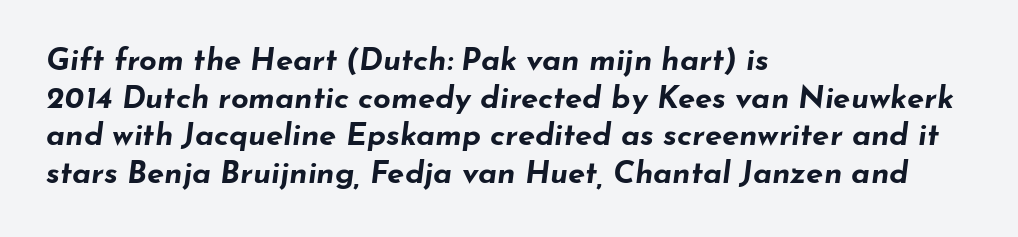
{"italic": "yes", "lean": "right", "slant_degrees": 7, "bold": "yes", "weight": "bold", "width": "wide", "stroke_contrast": "low", "x_height": "small", "monospaced": "no", "underline": "no", "align": "left", "line_spacing_ratio": 1.21, "letter_spacing": "normal", "letter_spacing_em": 0.0, "glyph_px": 31}
